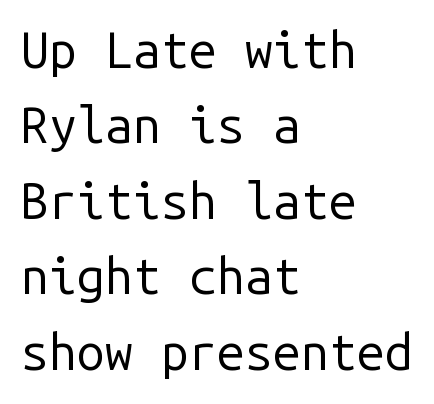
The image shows 50 px regular-weight sans-serif type, upright, monospaced; set left-aligned, normal line spacing (1.51x), normal letter spacing, not underlined; low stroke contrast and a medium x-height.
